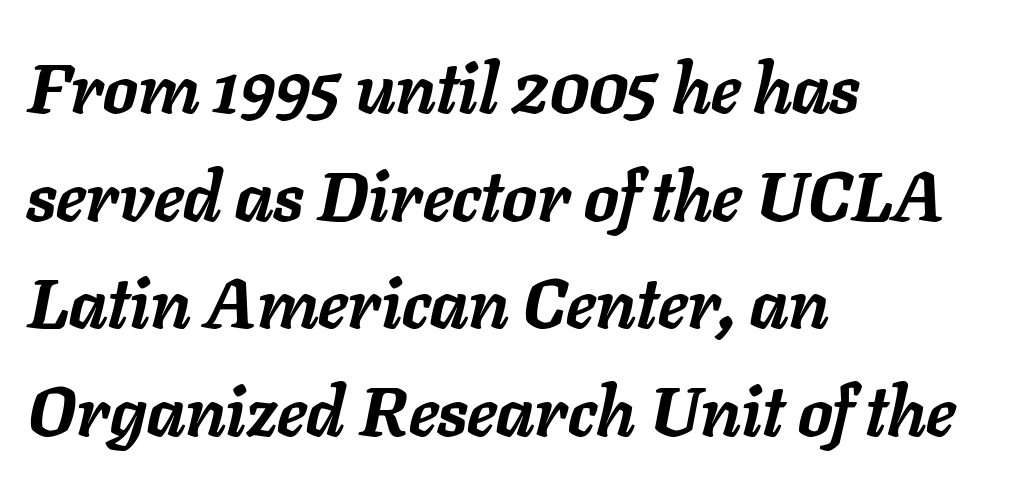
{"italic": "yes", "lean": "right", "slant_degrees": 11, "bold": "yes", "weight": "semibold", "width": "normal", "stroke_contrast": "low", "x_height": "medium", "monospaced": "no", "underline": "no", "align": "left", "line_spacing": "normal", "line_spacing_ratio": 1.56, "letter_spacing": "normal", "letter_spacing_em": 0.0, "glyph_px": 69}
